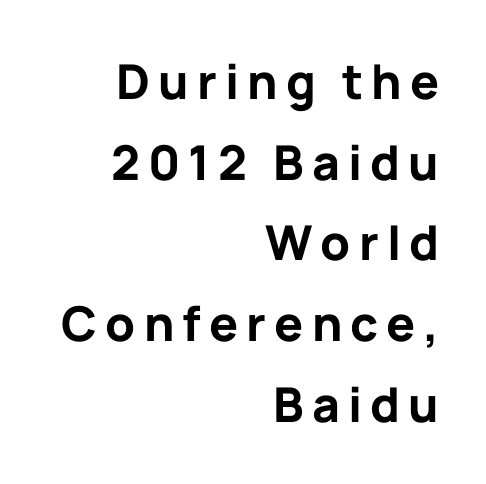
The image shows 48 px bold sans-serif type, upright; set right-aligned, normal line spacing (1.68x), not underlined; low stroke contrast and a medium x-height.
